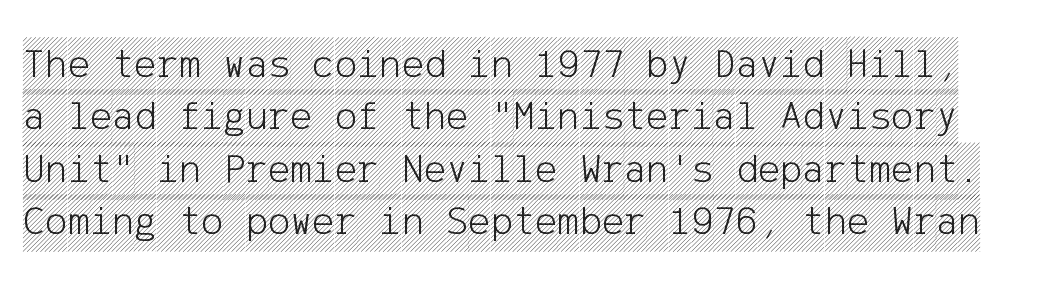
Q: Is the text italic (slanted)? A: No, it is upright.
Q: Is the text underlined? A: No.
Q: Is the spacing between letters normal or unusually wide? A: Normal.
Q: Is the spacing between lines tight, normal or loose? A: Normal.
Q: Width (condensed, normal, or wide)? A: Condensed.
Q: x-height? A: Large.
